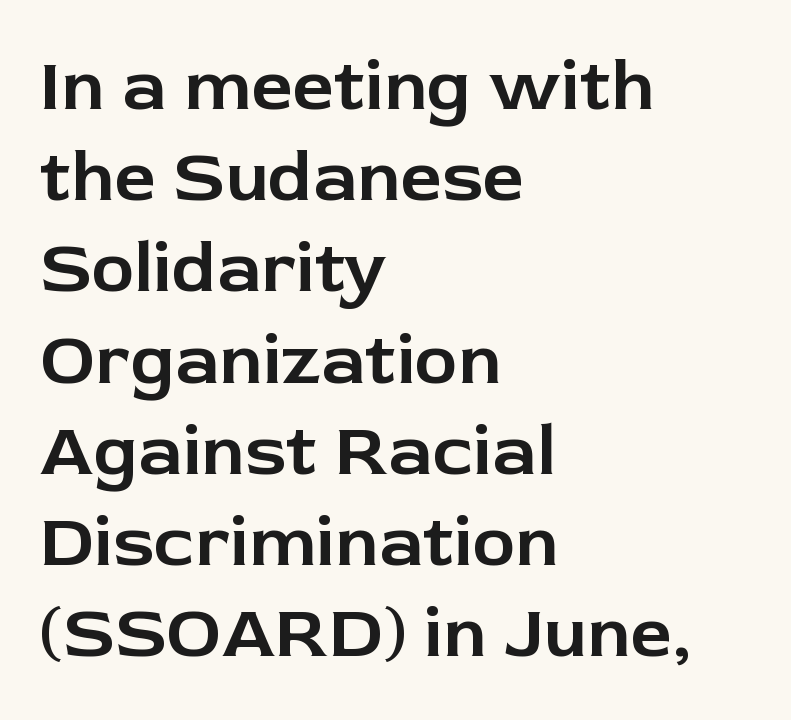
The image shows 73 px sans-serif type, upright; set left-aligned, normal line spacing (1.25x), normal letter spacing, not underlined; low stroke contrast and a medium x-height.
